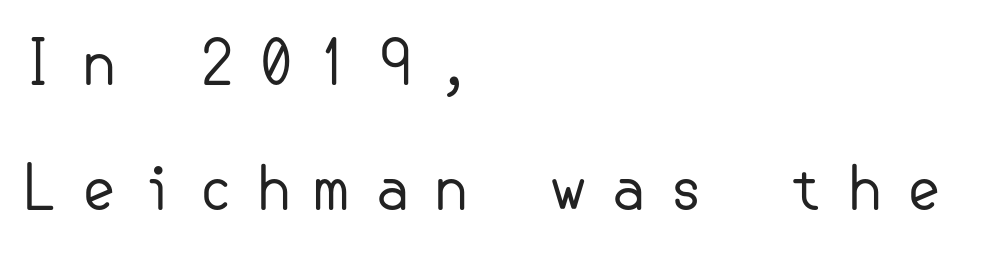
This rendering uses left alignment, leaving the right contour irregular. In terms of letterform style, serifs are entirely absent. Horizontal bands of white between lines are thick stripes. No word sits above an underline. Each word looks stretched out because of the extra space between its letters. Notice how the stems are strictly vertical — no italics here.
